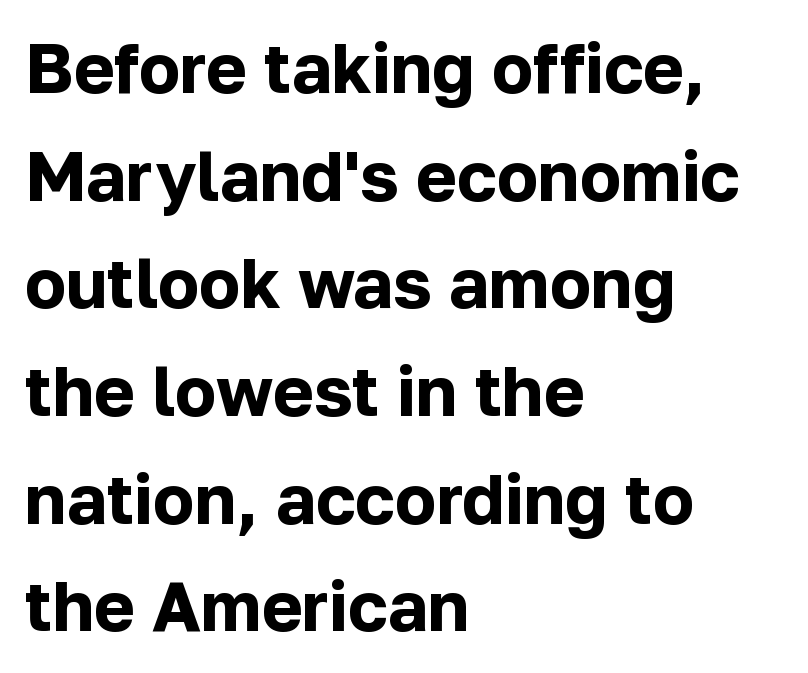
{"serif": "no", "italic": "no", "bold": "yes", "weight": "bold", "width": "normal", "stroke_contrast": "low", "x_height": "medium", "monospaced": "no", "underline": "no", "align": "left", "line_spacing": "normal", "line_spacing_ratio": 1.56, "letter_spacing": "normal", "letter_spacing_em": 0.0, "glyph_px": 69}
